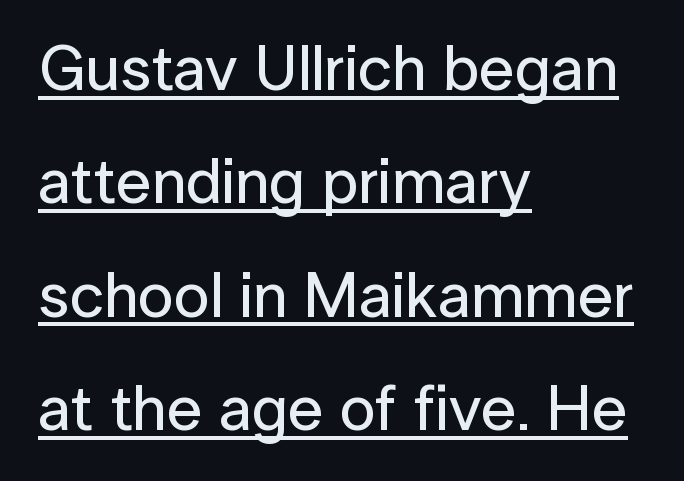
Q: Is the text italic (slanted)? A: No, it is upright.
Q: Is the typeface a serif or a sans-serif typeface? A: Sans-serif.
Q: Is the text underlined? A: Yes.
Q: How is the paragraph aligned? A: Left-aligned.
Q: Is the spacing between letters normal or unusually wide? A: Normal.
Q: Width (condensed, normal, or wide)? A: Normal.
Q: Stroke contrast? A: Low.
Q: x-height? A: Medium.
Q: Monospaced? A: No.
